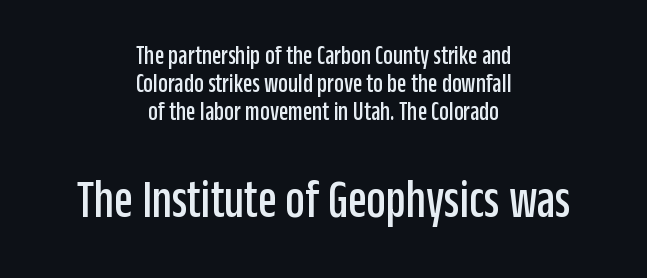
{"serif": "no", "italic": "no", "width": "condensed", "stroke_contrast": "low", "x_height": "large", "monospaced": "no", "underline": "no", "align": "center", "line_spacing": "tight", "line_spacing_ratio": 1.03, "letter_spacing": "normal", "letter_spacing_em": 0.0, "larger_block": "second", "size_ratio": 2.0, "glyph_px": 54}
